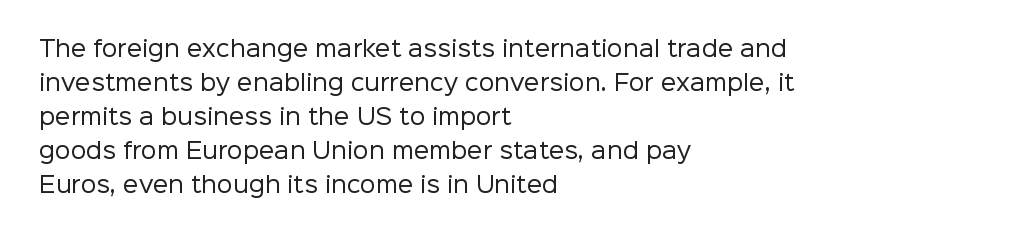
{"italic": "no", "bold": "no", "underline": "no", "align": "left", "line_spacing": "normal", "line_spacing_ratio": 1.54, "letter_spacing": "normal", "letter_spacing_em": 0.0, "glyph_px": 22}
